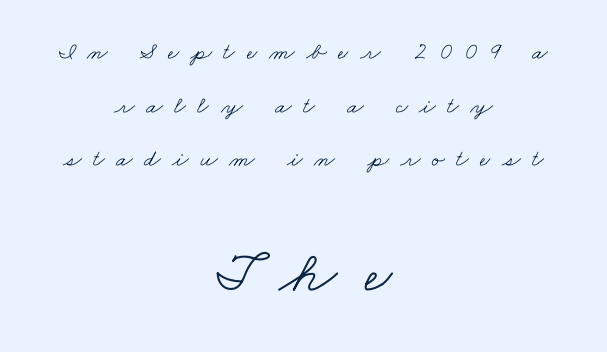
The passage shown stacks its lines with a broad gap. Stems here are at most as thick as an everyday book face. Letters rest on an invisible, unmarked baseline. Here the second block reads like a headline and the first like body copy. Between one letter and the next there's a generous, obvious gap.
